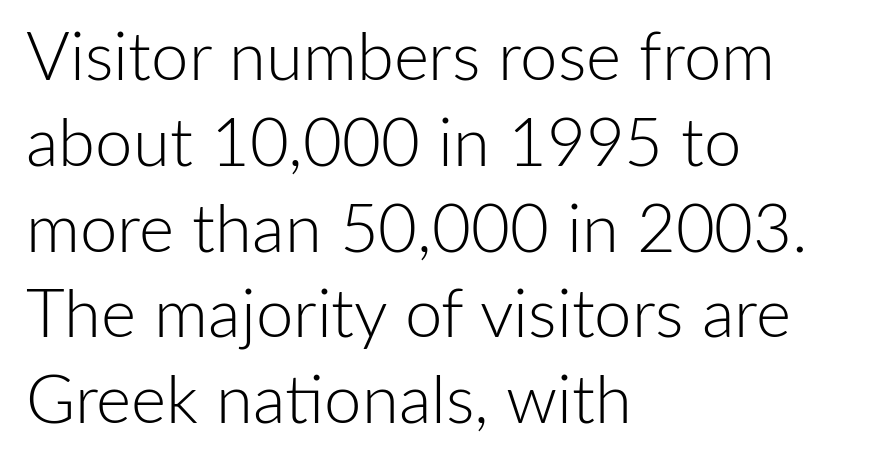
Characters remain perfectly vertical along every line. Interline gaps are of average width in this sample. The rendering uses natural spacing where letterforms have individual widths. This reads as an unemphasized weight, regular at the heaviest.
